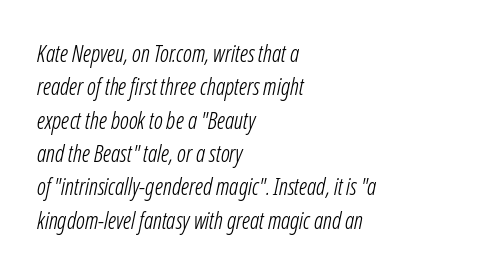
The image shows 23 px text type, italic (leaning right); set left-aligned, normal line spacing (1.45x), normal letter spacing, not underlined.
